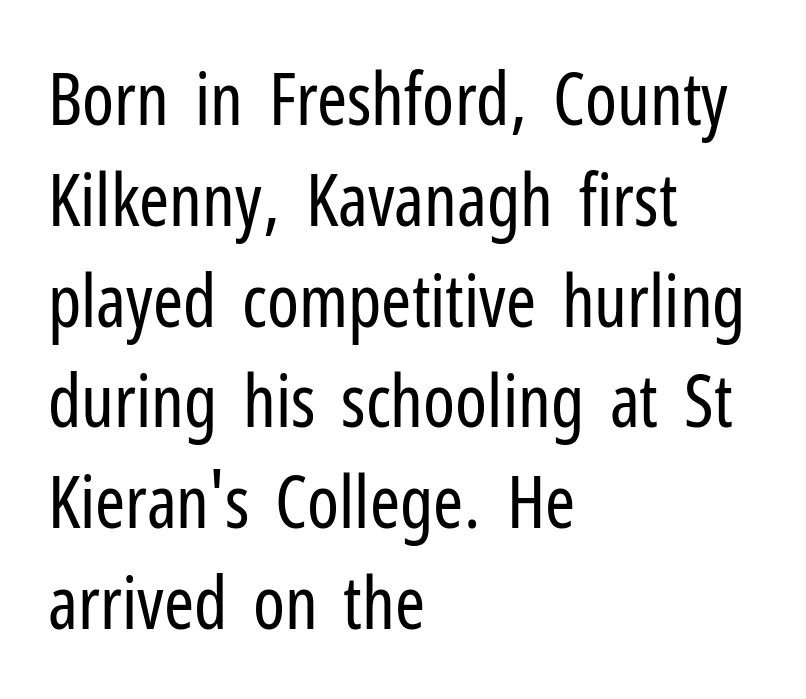
Q: Is the text bold? A: No.
Q: Is the text italic (slanted)? A: No, it is upright.
Q: Is the typeface a serif or a sans-serif typeface? A: Sans-serif.
Q: Is the text underlined? A: No.
Q: How is the paragraph aligned? A: Left-aligned.
Q: Is the spacing between letters normal or unusually wide? A: Normal.
Q: Is the spacing between lines tight, normal or loose? A: Normal.
Q: Width (condensed, normal, or wide)? A: Condensed.
Q: Stroke contrast? A: Low.
Q: x-height? A: Medium.
Q: Monospaced? A: No.
